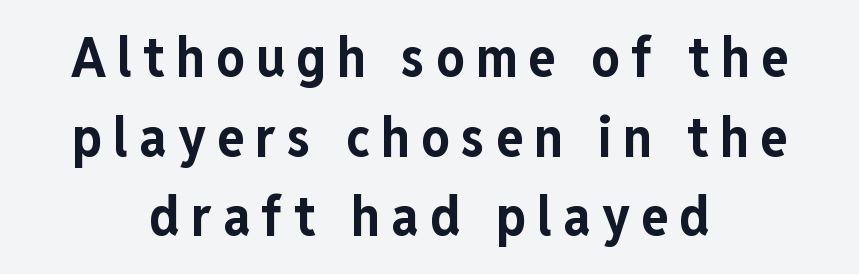
Q: Is the text bold? A: Yes.
Q: Is the text italic (slanted)? A: No, it is upright.
Q: Is the typeface a serif or a sans-serif typeface? A: Sans-serif.
Q: Is the text underlined? A: No.
Q: How is the paragraph aligned? A: Centered.
Q: Is the spacing between letters normal or unusually wide? A: Unusually wide.
Q: Is the spacing between lines tight, normal or loose? A: Normal.
Q: Width (condensed, normal, or wide)? A: Condensed.
Q: Stroke contrast? A: Low.
Q: x-height? A: Medium.
Q: Monospaced? A: No.
